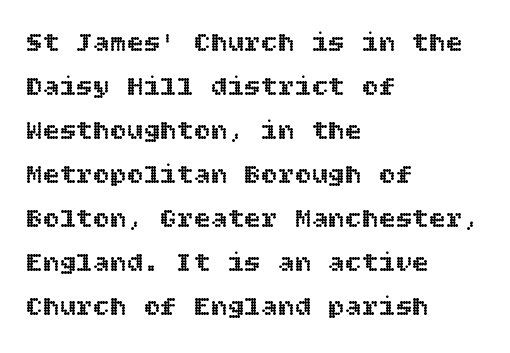
Q: Is the text italic (slanted)? A: No, it is upright.
Q: Is the text underlined? A: No.
Q: How is the paragraph aligned? A: Left-aligned.
Q: Is the spacing between letters normal or unusually wide? A: Normal.
Q: Is the spacing between lines tight, normal or loose? A: Normal.
Q: Width (condensed, normal, or wide)? A: Normal.
Q: x-height? A: Large.
